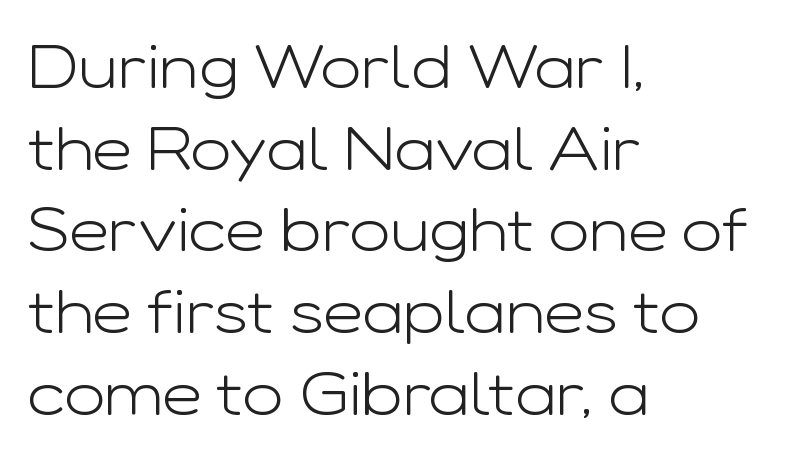
{"serif": "no", "italic": "no", "bold": "no", "weight": "light", "width": "wide", "stroke_contrast": "low", "x_height": "medium", "monospaced": "no", "underline": "no", "align": "left", "line_spacing": "normal", "line_spacing_ratio": 1.34, "letter_spacing": "normal", "letter_spacing_em": 0.0, "glyph_px": 61}
